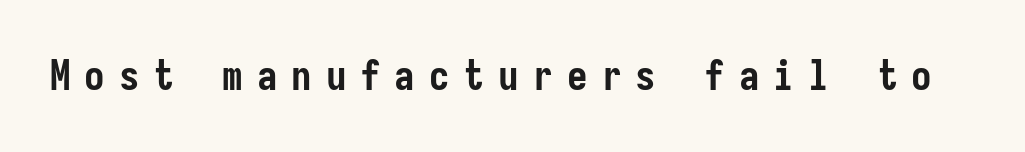
Someone cranked the tracking dial way up on this one. Vertical strokes here are truly vertical. The gap between lines stays unmarked. A sans-serif font was chosen for this passage. Thick stems and heavy bowls — unmistakably bold.
